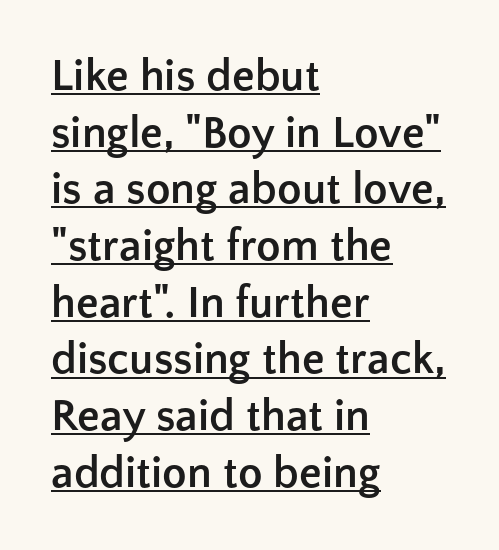
{"serif": "no", "italic": "no", "bold": "yes", "weight": "semibold", "width": "normal", "stroke_contrast": "low", "x_height": "medium", "monospaced": "no", "underline": "yes", "align": "left", "line_spacing": "normal", "line_spacing_ratio": 1.26, "letter_spacing": "normal", "letter_spacing_em": 0.0, "glyph_px": 45}
